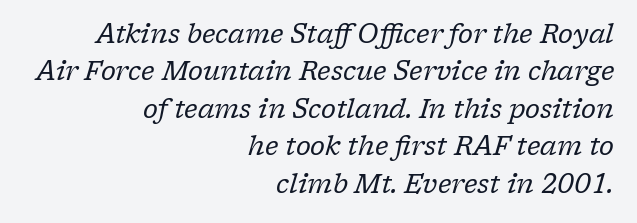
Q: Is the text bold? A: No.
Q: Is the text italic (slanted)? A: Yes, it leans right by about 17 degrees.
Q: Is the text underlined? A: No.
Q: How is the paragraph aligned? A: Right-aligned.
Q: Is the spacing between letters normal or unusually wide? A: Normal.
Q: Is the spacing between lines tight, normal or loose? A: Normal.
